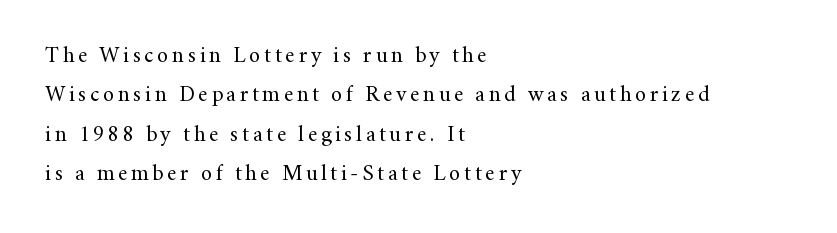
{"italic": "no", "bold": "no", "underline": "no", "align": "left", "line_spacing_ratio": 1.79, "glyph_px": 22}
